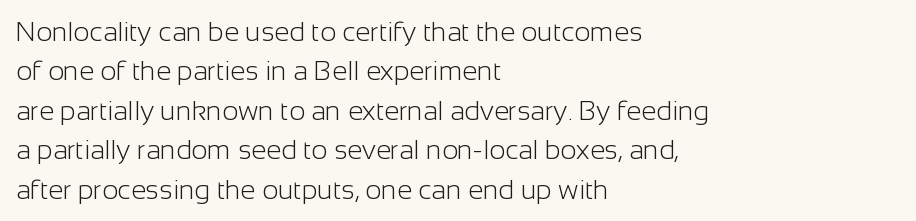
Quick note: not italic, upright. Is the stroke heavy? The answer is a plain regular-or-lighter. The setting favours the left margin, as ordinary paragraphs usually do. Has an underline been added? It has not. Tracking here is standard; glyphs follow each other at the usual distance. Line spacing here is normal.
